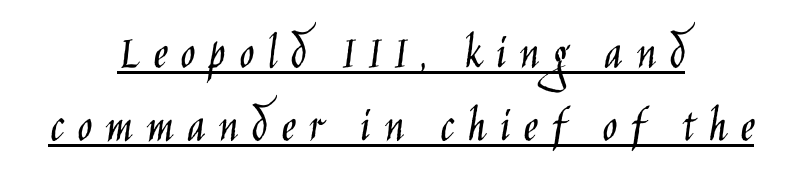
Q: Is the text bold? A: No.
Q: Is the text italic (slanted)? A: Yes.
Q: Is the typeface a serif or a sans-serif typeface? A: Sans-serif.
Q: Is the text underlined? A: Yes.
Q: How is the paragraph aligned? A: Centered.
Q: Is the spacing between letters normal or unusually wide? A: Unusually wide.
Q: Is the spacing between lines tight, normal or loose? A: Normal.
Q: Width (condensed, normal, or wide)? A: Condensed.
Q: Stroke contrast? A: Low.
Q: x-height? A: Large.
Q: Monospaced? A: No.
